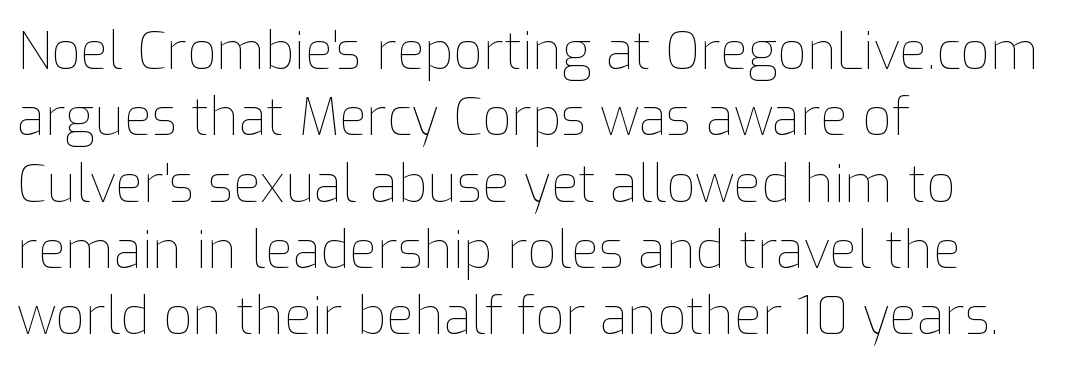
Q: Is the text bold? A: No.
Q: Is the text italic (slanted)? A: No, it is upright.
Q: Is the text underlined? A: No.
Q: How is the paragraph aligned? A: Left-aligned.
Q: Is the spacing between letters normal or unusually wide? A: Normal.
Q: Is the spacing between lines tight, normal or loose? A: Normal.
Q: Width (condensed, normal, or wide)? A: Normal.
Q: Stroke contrast? A: Low.
Q: x-height? A: Medium.
Q: Monospaced? A: No.
